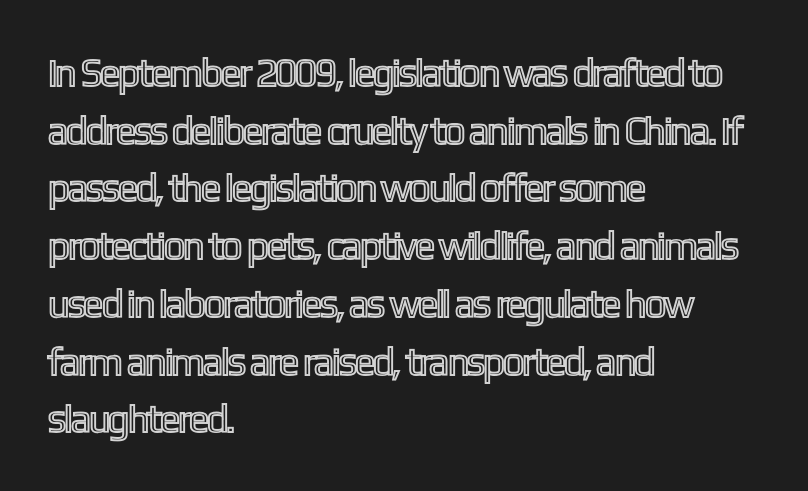
{"italic": "no", "width": "condensed", "x_height": "medium", "monospaced": "no", "underline": "no", "align": "left", "line_spacing": "normal", "line_spacing_ratio": 1.48, "letter_spacing": "normal", "letter_spacing_em": 0.0, "glyph_px": 39}
